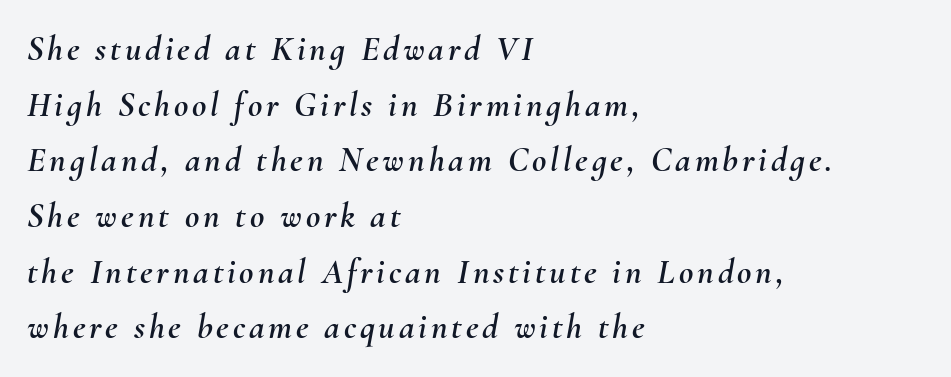
If you measured baseline to baseline, you'd find a middling distance. Descenders hang freely into open space. The letters advance in unequal steps, a hallmark of proportional type. Rendered with sloped, italic letterforms. Layout note: lines flush left.
